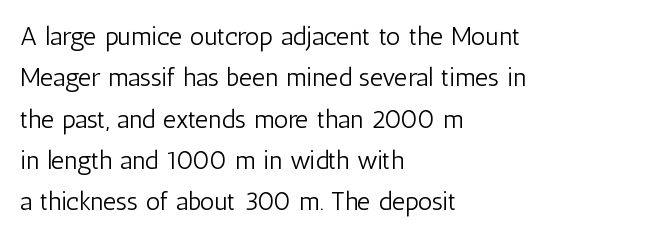
Q: Is the text bold? A: No.
Q: Is the text italic (slanted)? A: No, it is upright.
Q: Is the text underlined? A: No.
Q: How is the paragraph aligned? A: Left-aligned.
Q: Is the spacing between letters normal or unusually wide? A: Normal.
Q: Is the spacing between lines tight, normal or loose? A: Normal.
